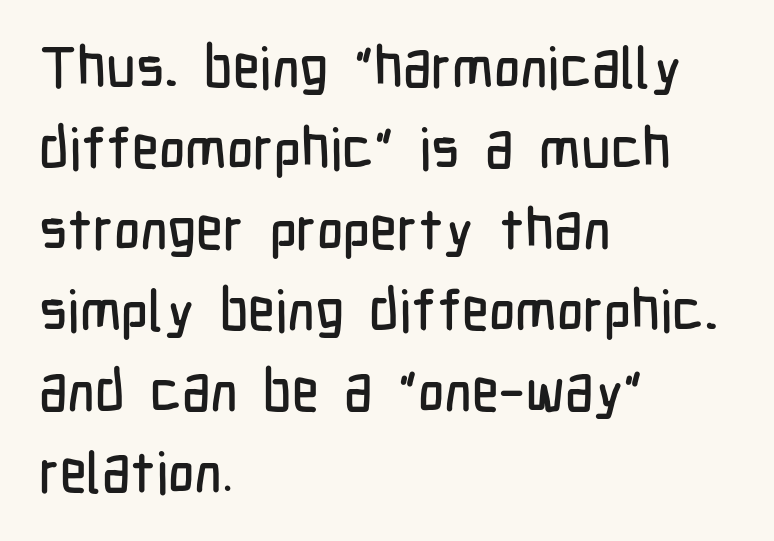
Q: Is the text italic (slanted)? A: No, it is upright.
Q: Is the typeface a serif or a sans-serif typeface? A: Sans-serif.
Q: Is the text underlined? A: No.
Q: How is the paragraph aligned? A: Left-aligned.
Q: Is the spacing between letters normal or unusually wide? A: Normal.
Q: Is the spacing between lines tight, normal or loose? A: Normal.
Q: Width (condensed, normal, or wide)? A: Condensed.
Q: Stroke contrast? A: Low.
Q: x-height? A: Medium.
Q: Monospaced? A: No.
